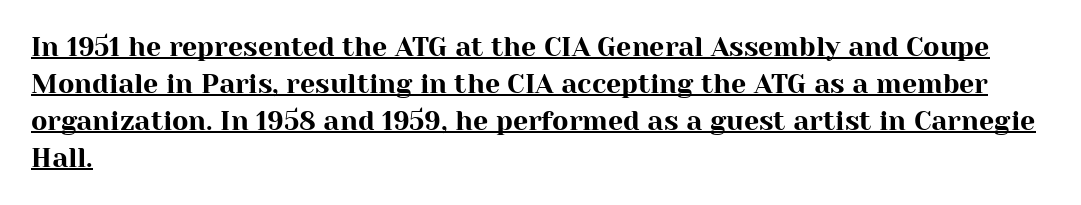
Here the glyphs are tracked normally, forming tight word shapes. Every word sits above its own underline. In terms of posture, this sample is upright. A typesetter would call this leading conventional body-copy spacing.
